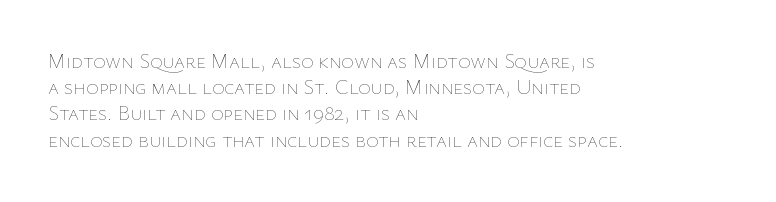
Q: Is the text bold? A: No.
Q: Is the text italic (slanted)? A: No, it is upright.
Q: Is the text underlined? A: No.
Q: How is the paragraph aligned? A: Left-aligned.
Q: Is the spacing between letters normal or unusually wide? A: Normal.
Q: Is the spacing between lines tight, normal or loose? A: Normal.
